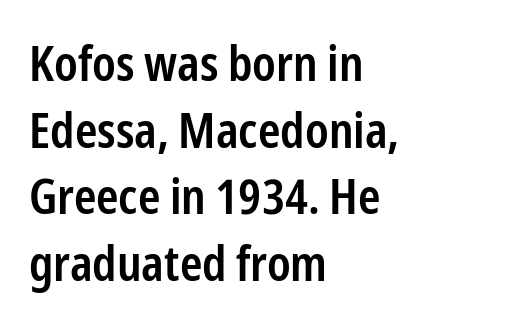
Classification — sans serif. What's the leading like? Ordinary, nothing unusual. The lines are quadded left. This rendering leaves character spacing at its baseline value.
